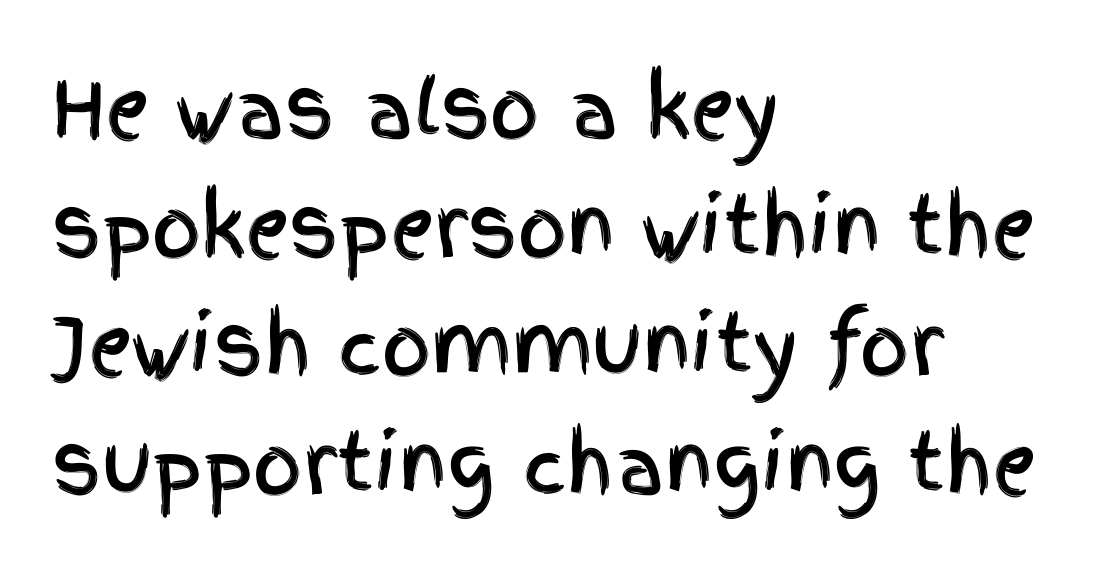
The image shows 77 px condensed sans-serif type, upright; set left-aligned, normal line spacing (1.54x), normal letter spacing, not underlined; a large x-height.
